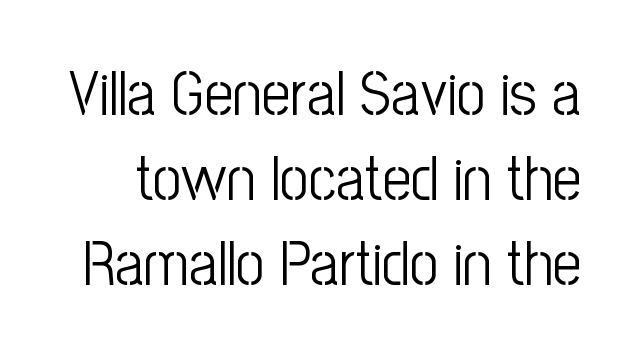
The image shows 63 px light, condensed sans-serif type, upright; set normal line spacing (1.35x), normal letter spacing, not underlined; low stroke contrast and a medium x-height.
